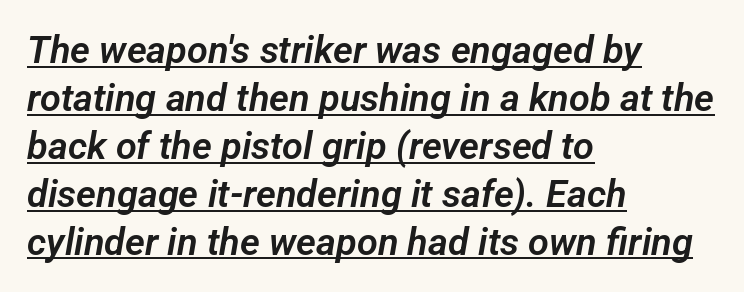
{"serif": "no", "width": "normal", "stroke_contrast": "low", "x_height": "medium", "monospaced": "no", "underline": "yes", "align": "left", "line_spacing": "normal", "line_spacing_ratio": 1.26, "letter_spacing": "normal", "letter_spacing_em": 0.0, "glyph_px": 38}
